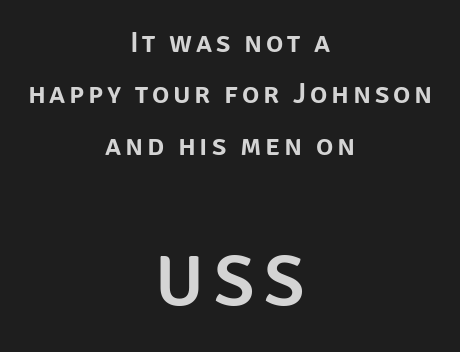
Q: Is the text italic (slanted)? A: No, it is upright.
Q: Is the typeface a serif or a sans-serif typeface? A: Sans-serif.
Q: Is the text underlined? A: No.
Q: How is the paragraph aligned? A: Centered.
Q: Which block of text is set in a larger size, the first (top) or the second (bottom)? A: The second (bottom) one.
Q: Width (condensed, normal, or wide)? A: Normal.
Q: Stroke contrast? A: Low.
Q: x-height? A: Large.
Q: Monospaced? A: No.
